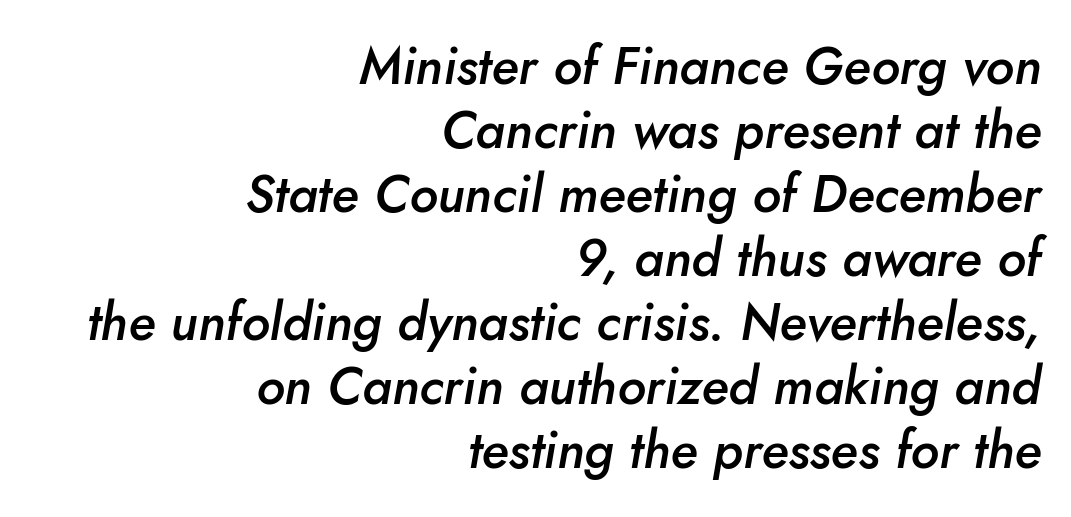
{"italic": "yes", "lean": "right", "slant_degrees": 10, "bold": "semi", "weight": "semibold", "width": "normal", "stroke_contrast": "low", "x_height": "small", "monospaced": "no", "underline": "no", "align": "right", "line_spacing_ratio": 1.23, "letter_spacing": "normal", "letter_spacing_em": 0.0, "glyph_px": 52}
